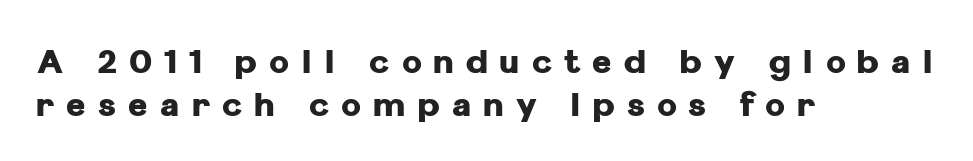
The image shows 33 px heavy sans-serif type, upright; set left-aligned, normal line spacing (1.3x), unusually wide letter spacing (+0.37 em), not underlined; low stroke contrast and a medium x-height.
